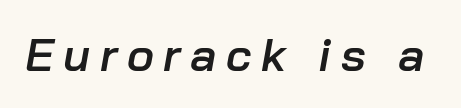
The image shows 46 px semibold type, italic (leaning right); set unusually wide letter spacing (+0.21 em), not underlined; low stroke contrast and a medium x-height.
